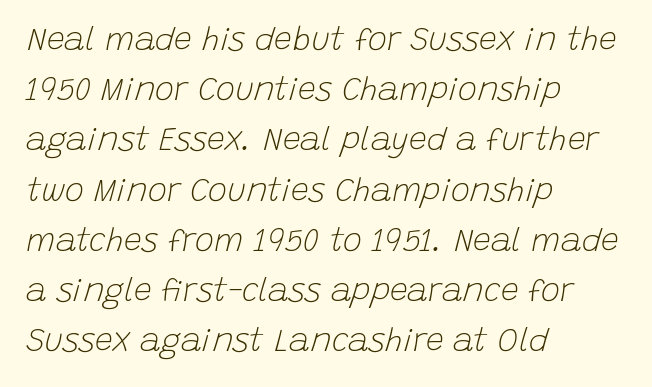
{"italic": "yes", "lean": "right", "slant_degrees": 15, "bold": "no", "weight": "light", "width": "normal", "stroke_contrast": "low", "x_height": "large", "monospaced": "no", "underline": "no", "align": "left", "line_spacing": "normal", "line_spacing_ratio": 1.57, "letter_spacing": "normal", "letter_spacing_em": 0.0, "glyph_px": 32}
